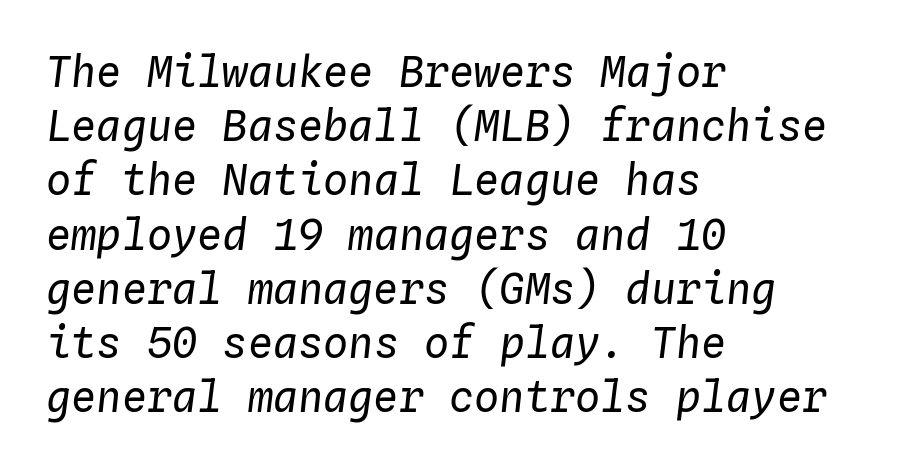
Q: Is the text bold? A: No.
Q: Is the text italic (slanted)? A: Yes, it leans right by about 4 degrees.
Q: Is the text underlined? A: No.
Q: How is the paragraph aligned? A: Left-aligned.
Q: Is the spacing between letters normal or unusually wide? A: Normal.
Q: Is the spacing between lines tight, normal or loose? A: Normal.
Q: Width (condensed, normal, or wide)? A: Normal.
Q: Stroke contrast? A: Low.
Q: x-height? A: Medium.
Q: Monospaced? A: Yes.
